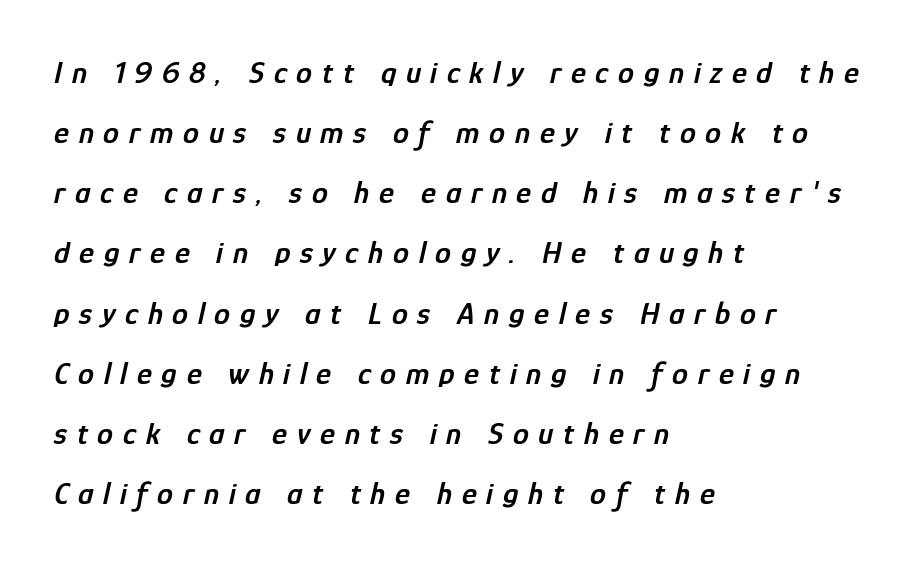
The rendering applies a slant to the glyphs. The space directly below the letters is spotless. The letters are semibold — heavier than regular but short of a full bold. The letters advance in unequal steps, a hallmark of proportional type. Honestly, the letter spacing is so wide it's the main thing you notice.
